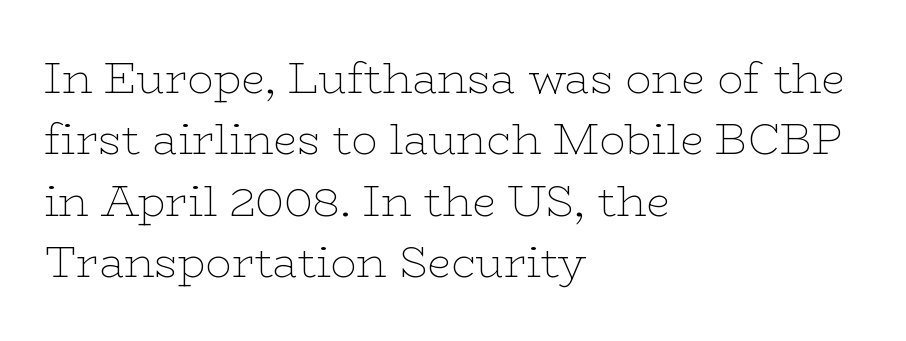
Q: Is the text bold? A: No.
Q: Is the text italic (slanted)? A: No, it is upright.
Q: Is the typeface a serif or a sans-serif typeface? A: Serif.
Q: Is the text underlined? A: No.
Q: How is the paragraph aligned? A: Left-aligned.
Q: Is the spacing between letters normal or unusually wide? A: Normal.
Q: Is the spacing between lines tight, normal or loose? A: Normal.
Q: Width (condensed, normal, or wide)? A: Wide.
Q: Stroke contrast? A: Low.
Q: x-height? A: Medium.
Q: Monospaced? A: No.
